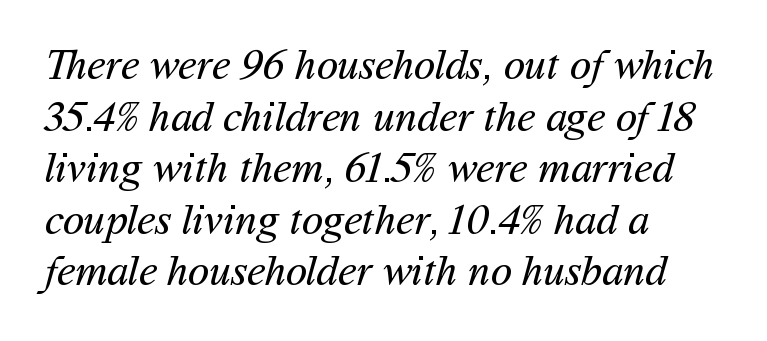
Q: Is the text bold? A: No.
Q: Is the typeface a serif or a sans-serif typeface? A: Sans-serif.
Q: Is the text underlined? A: No.
Q: How is the paragraph aligned? A: Left-aligned.
Q: Is the spacing between letters normal or unusually wide? A: Normal.
Q: Width (condensed, normal, or wide)? A: Normal.
Q: Stroke contrast? A: Medium.
Q: x-height? A: Medium.
Q: Monospaced? A: No.
